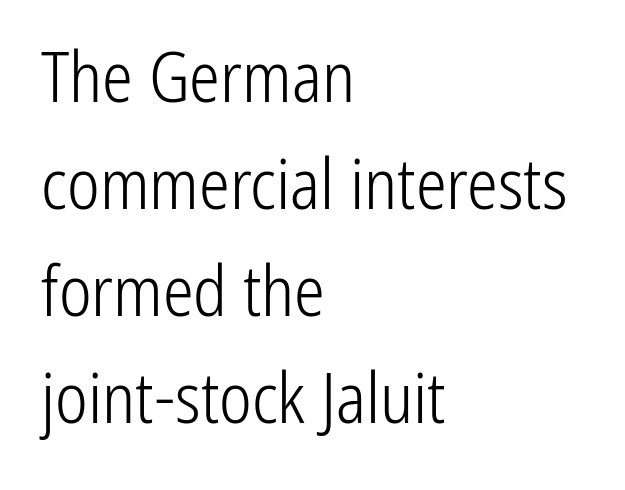
The image shows 69 px light, condensed sans-serif type, upright; set left-aligned, normal line spacing (1.55x), normal letter spacing, not underlined; low stroke contrast and a medium x-height.
